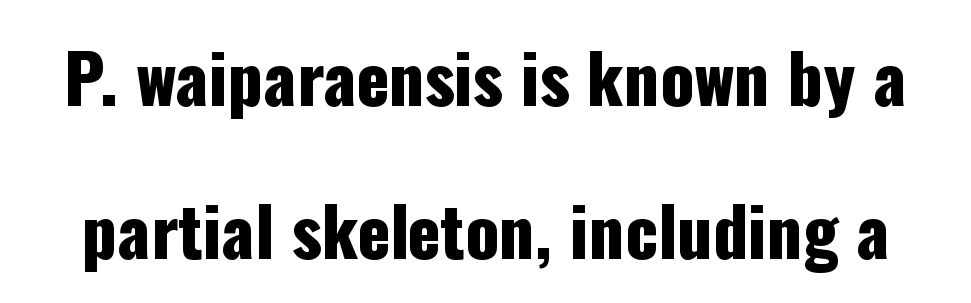
{"serif": "no", "italic": "no", "width": "condensed", "stroke_contrast": "low", "x_height": "medium", "monospaced": "no", "underline": "no", "line_spacing": "loose", "line_spacing_ratio": 2.25, "letter_spacing": "normal", "letter_spacing_em": 0.0, "glyph_px": 68}
